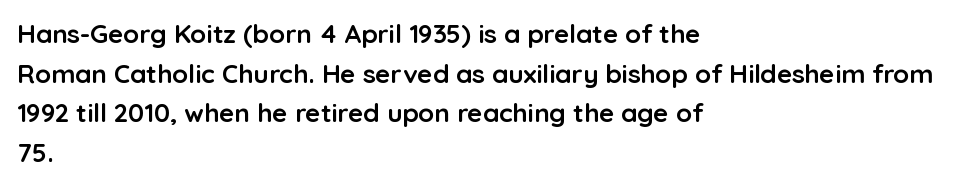
Q: Is the text bold? A: Yes.
Q: Is the text italic (slanted)? A: No, it is upright.
Q: Is the text underlined? A: No.
Q: How is the paragraph aligned? A: Left-aligned.
Q: Is the spacing between letters normal or unusually wide? A: Normal.
Q: Is the spacing between lines tight, normal or loose? A: Normal.
